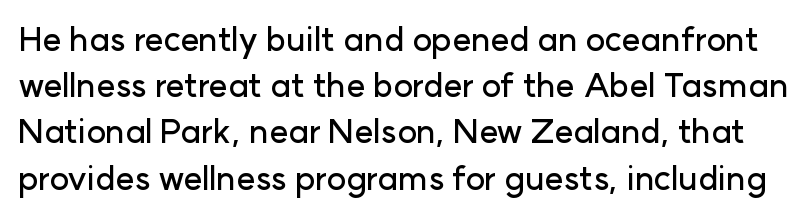
Standard letterfit; no display-style spreading of the glyphs. Varying glyph widths throughout — classic text-font behaviour. Are there feet on the stems? There aren't — it's a sans. Clear beneath every line of the passage. The rows are spaced the way most documents space them.
